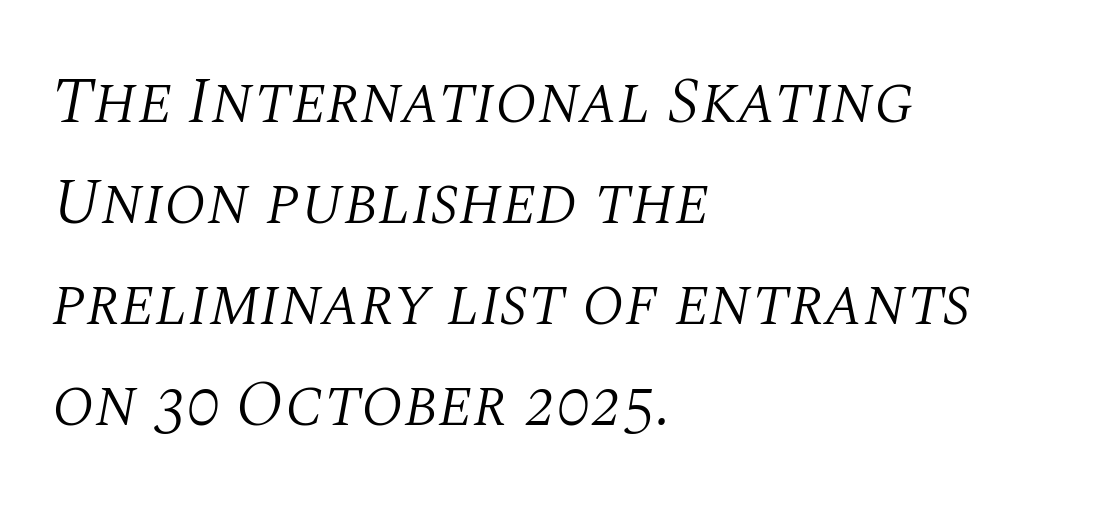
Q: Is the text bold? A: No.
Q: Is the text italic (slanted)? A: Yes, it leans right by about 10 degrees.
Q: Is the typeface a serif or a sans-serif typeface? A: Serif.
Q: Is the text underlined? A: No.
Q: How is the paragraph aligned? A: Left-aligned.
Q: Is the spacing between letters normal or unusually wide? A: Normal.
Q: Is the spacing between lines tight, normal or loose? A: Normal.
Q: Width (condensed, normal, or wide)? A: Normal.
Q: Stroke contrast? A: Medium.
Q: x-height? A: Large.
Q: Monospaced? A: No.
